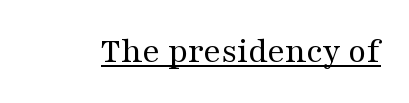
The image shows 37 px regular-weight, wide serif type, upright; set normal letter spacing, underlined; medium stroke contrast and a medium x-height.
